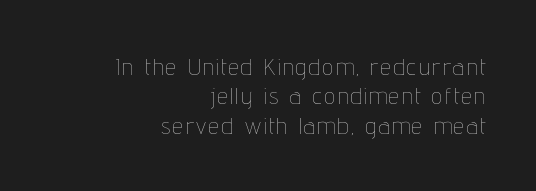
{"italic": "no", "bold": "no", "underline": "no", "align": "right", "line_spacing_ratio": 1.22, "glyph_px": 24}
